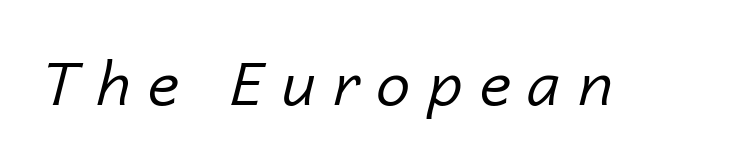
{"italic": "yes", "lean": "right", "slant_degrees": 14, "bold": "no", "weight": "regular", "width": "normal", "stroke_contrast": "low", "x_height": "medium", "monospaced": "no", "underline": "no", "letter_spacing": "wide", "letter_spacing_em": 0.29, "glyph_px": 61}
